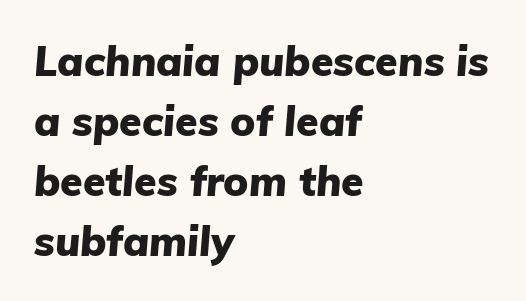
Q: Is the text bold? A: Yes.
Q: Is the text italic (slanted)? A: Yes, it leans right by about 5 degrees.
Q: Is the text underlined? A: No.
Q: How is the paragraph aligned? A: Left-aligned.
Q: Is the spacing between letters normal or unusually wide? A: Normal.
Q: Is the spacing between lines tight, normal or loose? A: Normal.
Q: Width (condensed, normal, or wide)? A: Normal.
Q: Stroke contrast? A: Low.
Q: x-height? A: Medium.
Q: Monospaced? A: No.
